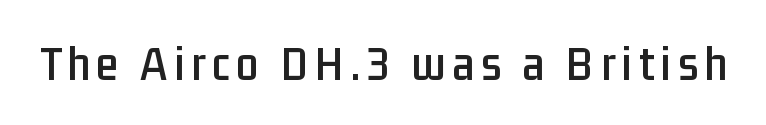
{"serif": "no", "italic": "no", "width": "condensed", "stroke_contrast": "low", "x_height": "medium", "monospaced": "no", "underline": "no", "glyph_px": 50}
